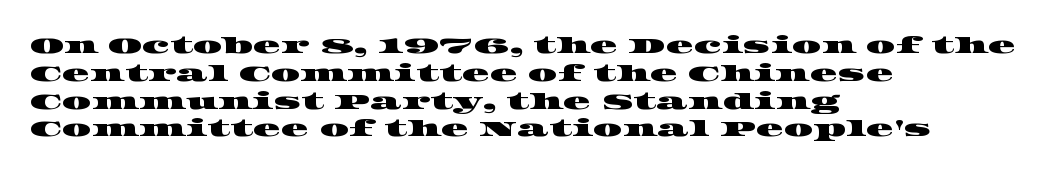
{"underline": "no", "align": "left", "line_spacing_ratio": 1.21, "letter_spacing": "normal", "letter_spacing_em": 0.0, "glyph_px": 23}
